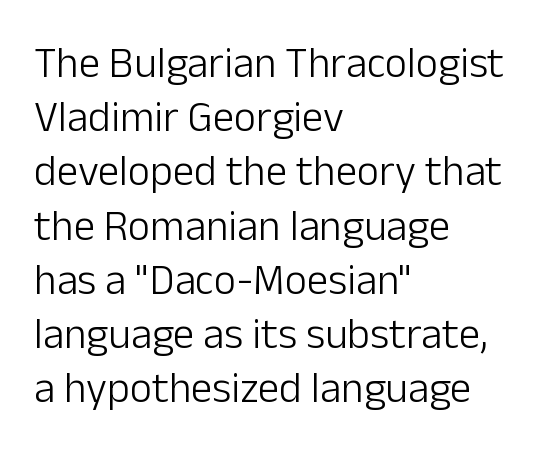
The image shows 43 px light sans-serif type, upright; set left-aligned, normal line spacing (1.26x), normal letter spacing, not underlined; low stroke contrast and a medium x-height.
